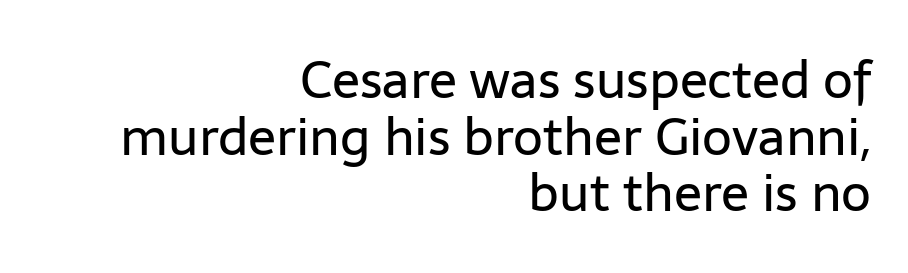
The image shows 52 px regular-weight sans-serif type, upright; set right-aligned, tight line spacing (1.09x), normal letter spacing, not underlined; low stroke contrast and a medium x-height.
